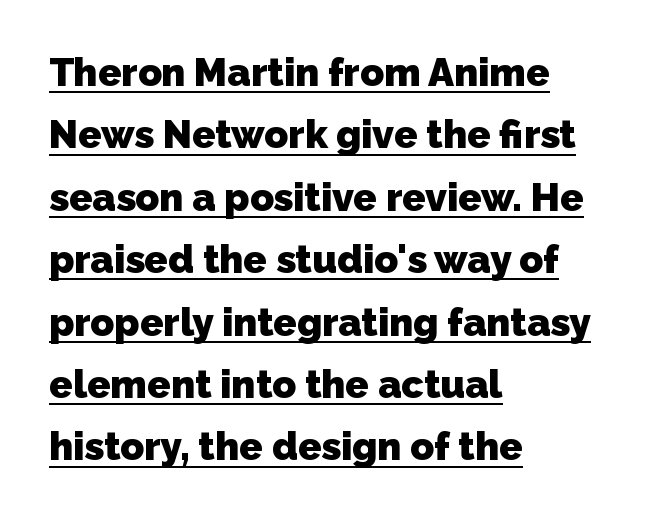
The image shows 39 px heavy sans-serif type; set left-aligned, normal line spacing (1.6x), normal letter spacing, underlined; low stroke contrast and a medium x-height.
